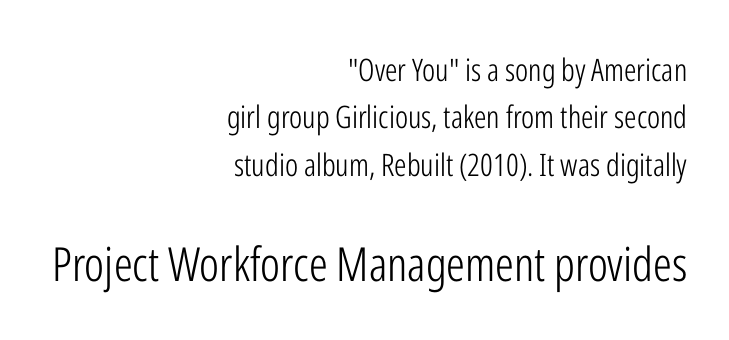
{"serif": "no", "italic": "no", "bold": "no", "weight": "light", "width": "condensed", "stroke_contrast": "low", "x_height": "medium", "monospaced": "no", "underline": "no", "align": "right", "line_spacing": "normal", "line_spacing_ratio": 1.53, "letter_spacing": "normal", "letter_spacing_em": 0.0, "larger_block": "second", "size_ratio": 1.52, "glyph_px": 47}
